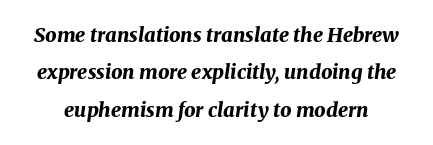
{"italic": "yes", "lean": "right", "slant_degrees": 8, "bold": "yes", "underline": "no", "line_spacing_ratio": 1.87, "letter_spacing": "normal", "letter_spacing_em": 0.0, "glyph_px": 20}
